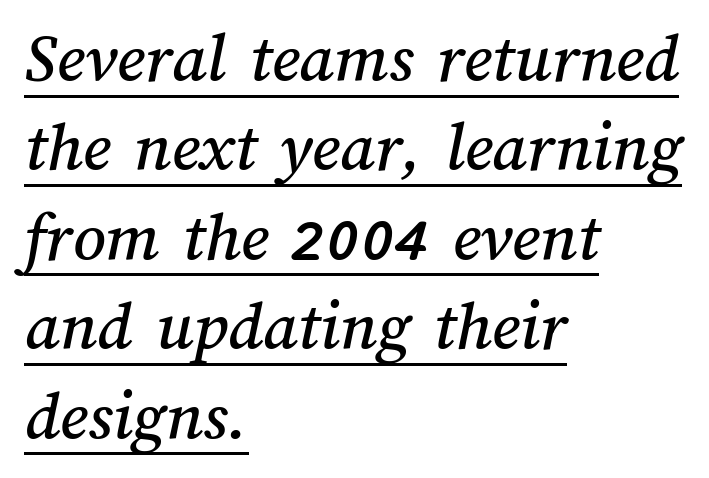
The image shows 71 px text type; set left-aligned, normal line spacing (1.26x), normal letter spacing, underlined; medium stroke contrast and a medium x-height.
